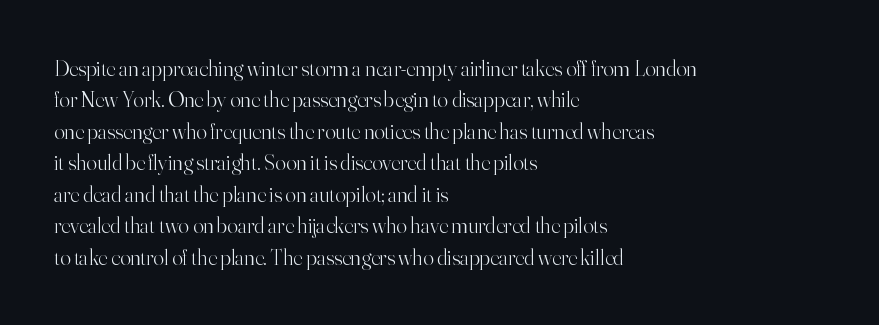
Q: Is the text bold? A: No.
Q: Is the text italic (slanted)? A: No, it is upright.
Q: Is the text underlined? A: No.
Q: How is the paragraph aligned? A: Left-aligned.
Q: Is the spacing between letters normal or unusually wide? A: Normal.
Q: Is the spacing between lines tight, normal or loose? A: Normal.
